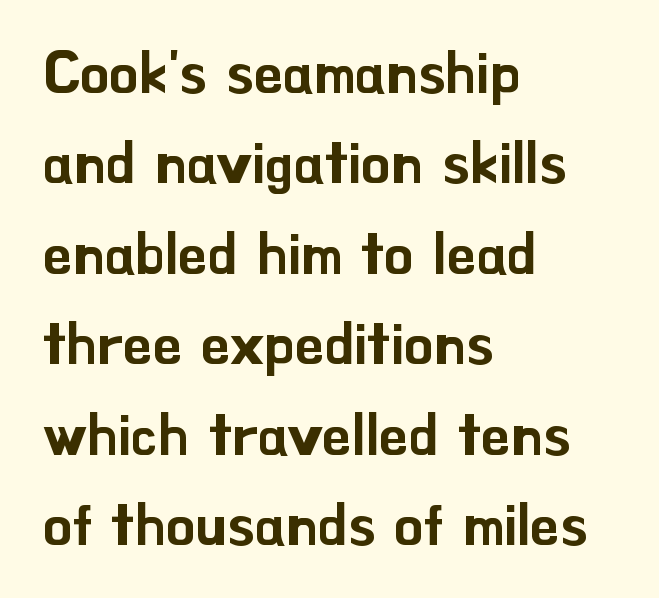
{"serif": "no", "italic": "no", "width": "normal", "stroke_contrast": "low", "x_height": "small", "monospaced": "no", "underline": "no", "align": "left", "line_spacing": "normal", "line_spacing_ratio": 1.56, "letter_spacing": "normal", "letter_spacing_em": 0.0, "glyph_px": 58}
